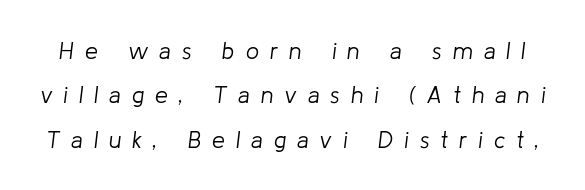
It's the slanting kind of type. The leading is generous, giving the passage an open texture. Underline: absent. Ink coverage per letter is moderate at most. The type is letterspaced generously, with wide tracking.
